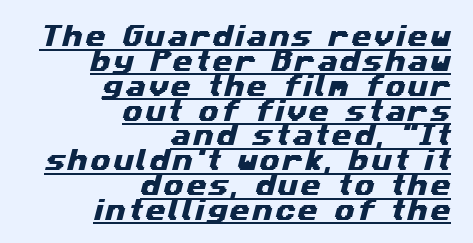
{"underline": "yes", "align": "right", "line_spacing": "tight", "line_spacing_ratio": 1.08, "glyph_px": 23}
